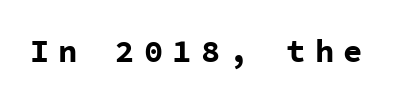
Q: Is the text bold? A: Yes.
Q: Is the text italic (slanted)? A: No, it is upright.
Q: Is the typeface a serif or a sans-serif typeface? A: Sans-serif.
Q: Is the text underlined? A: No.
Q: Is the spacing between letters normal or unusually wide? A: Unusually wide.
Q: Width (condensed, normal, or wide)? A: Normal.
Q: Stroke contrast? A: Low.
Q: x-height? A: Medium.
Q: Monospaced? A: Yes.
